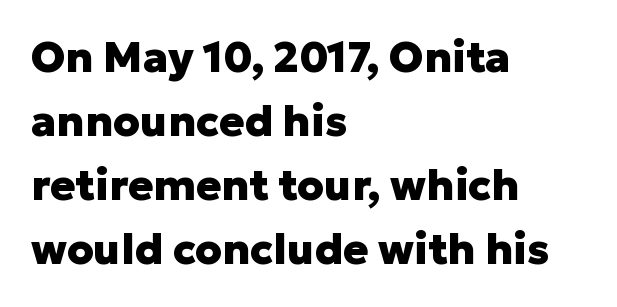
{"serif": "no", "italic": "no", "bold": "yes", "weight": "heavy", "width": "normal", "stroke_contrast": "low", "x_height": "medium", "monospaced": "no", "underline": "no", "align": "left", "line_spacing": "normal", "line_spacing_ratio": 1.52, "letter_spacing": "normal", "letter_spacing_em": 0.0, "glyph_px": 42}
